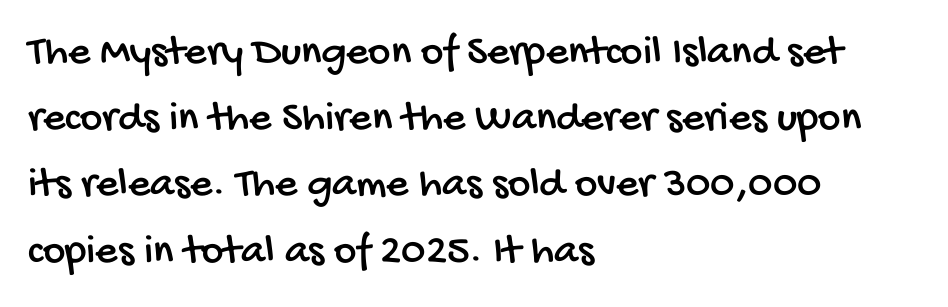
The image shows 43 px condensed sans-serif type; set left-aligned, normal line spacing (1.54x), normal letter spacing, not underlined; low stroke contrast and a large x-height.
